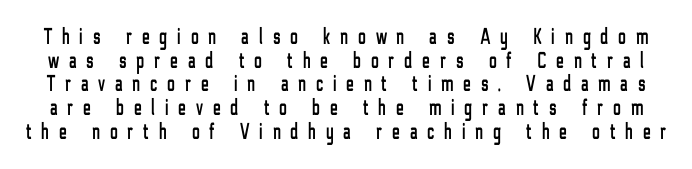
The image shows 23 px text type, upright; set tight line spacing (1.03x), unusually wide letter spacing (+0.44 em), not underlined.
